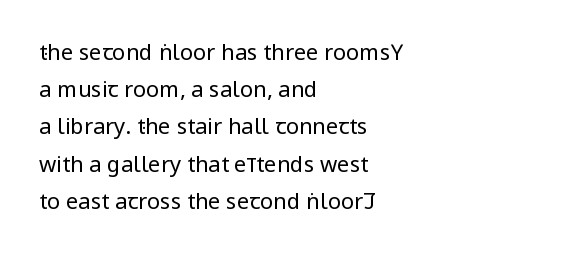
Rows of type keep a routine distance in the vertical direction. Do the letters lean? They stand straight. Nothing unusual about the tracking: characters are spaced as the font intends. The passage shown is not underscored anywhere. Horizontal alignment here is leftward, the default for most running prose.
